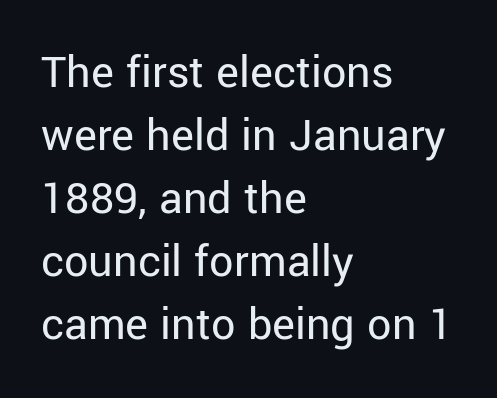
The ragged edge is on the right, which tells us the setting is flush left. Type style note: lacks serifs. A typesetter would call this zero additional tracking. The strokes are not fattened; the text isn't bold. Clear beneath every line of the passage.
